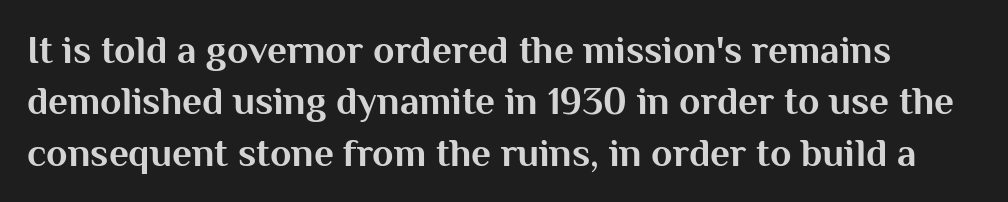
The image shows 39 px bold sans-serif type, upright; set normal line spacing (1.32x), normal letter spacing, not underlined; medium stroke contrast and a medium x-height.
